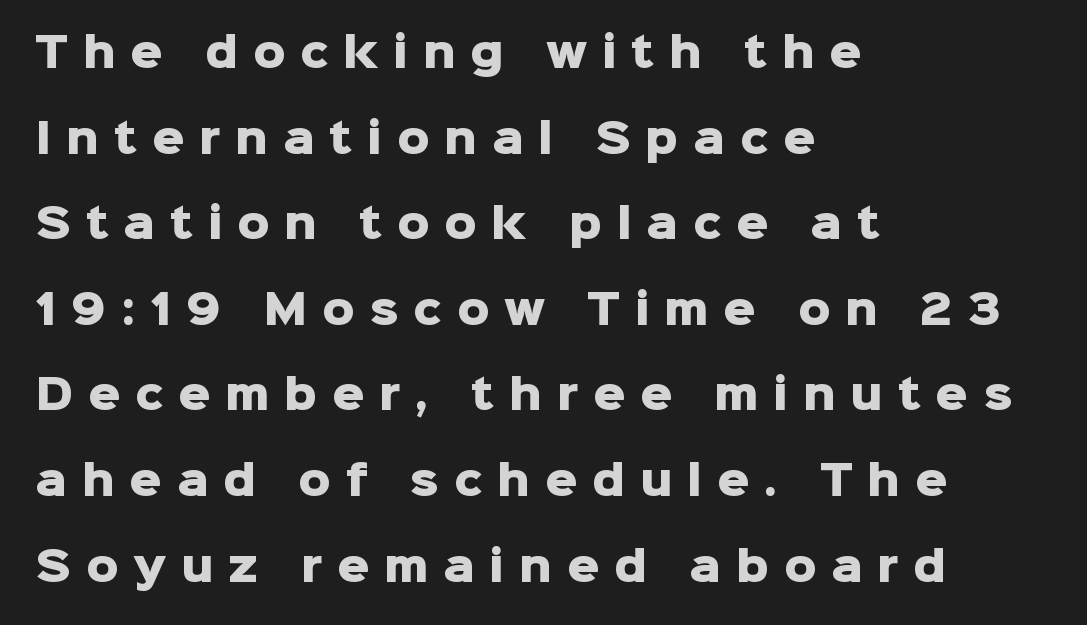
{"serif": "no", "italic": "no", "bold": "yes", "weight": "heavy", "width": "normal", "stroke_contrast": "low", "x_height": "medium", "monospaced": "no", "underline": "no", "align": "left", "line_spacing": "loose", "line_spacing_ratio": 2.14, "letter_spacing": "wide", "letter_spacing_em": 0.37, "glyph_px": 40}
